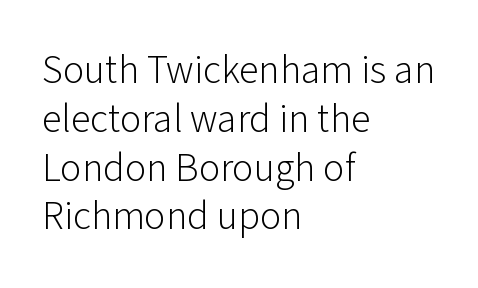
{"serif": "no", "italic": "no", "bold": "no", "weight": "light", "width": "normal", "stroke_contrast": "low", "x_height": "medium", "monospaced": "no", "underline": "no", "align": "left", "line_spacing_ratio": 1.22, "letter_spacing": "normal", "letter_spacing_em": 0.0, "glyph_px": 40}
